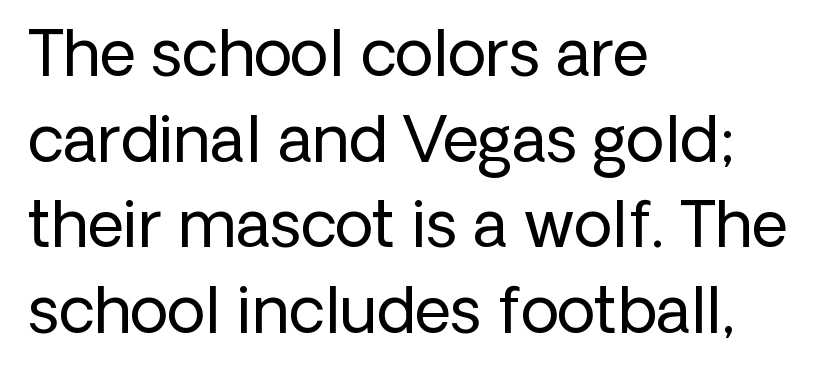
{"serif": "no", "italic": "no", "bold": "no", "weight": "regular", "width": "normal", "stroke_contrast": "low", "x_height": "medium", "monospaced": "no", "underline": "no", "align": "left", "line_spacing": "normal", "line_spacing_ratio": 1.36, "letter_spacing": "normal", "letter_spacing_em": 0.0, "glyph_px": 63}
